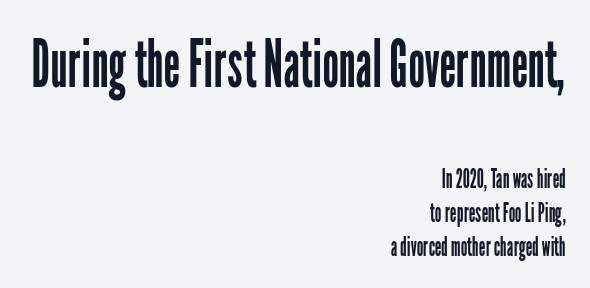
{"serif": "no", "italic": "no", "bold": "no", "weight": "regular", "width": "condensed", "stroke_contrast": "low", "x_height": "medium", "monospaced": "no", "underline": "no", "align": "right", "line_spacing": "normal", "line_spacing_ratio": 1.31, "letter_spacing": "normal", "letter_spacing_em": 0.0, "larger_block": "first", "size_ratio": 2.54, "glyph_px": 66}
